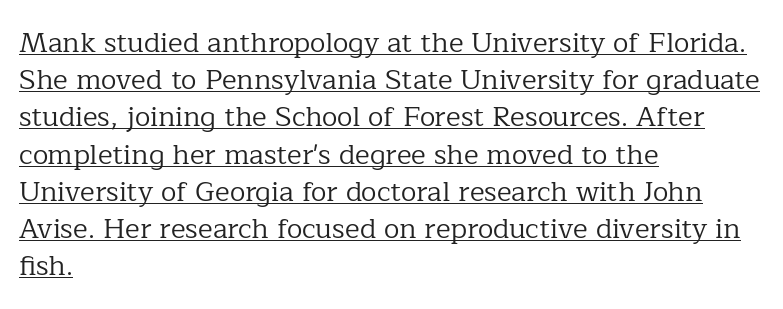
The image shows 28 px regular-weight serif type, upright; set left-aligned, normal line spacing (1.33x), normal letter spacing, underlined; low stroke contrast and a medium x-height.
